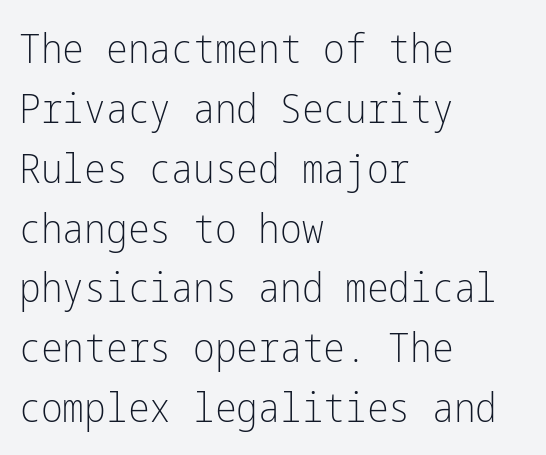
Q: Is the text bold? A: No.
Q: Is the text italic (slanted)? A: No, it is upright.
Q: Is the typeface a serif or a sans-serif typeface? A: Sans-serif.
Q: Is the text underlined? A: No.
Q: How is the paragraph aligned? A: Left-aligned.
Q: Is the spacing between letters normal or unusually wide? A: Normal.
Q: Is the spacing between lines tight, normal or loose? A: Normal.
Q: Width (condensed, normal, or wide)? A: Condensed.
Q: Stroke contrast? A: Low.
Q: x-height? A: Medium.
